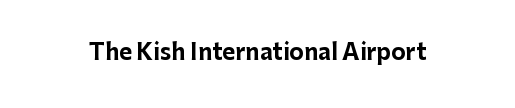
Short note: letters normally spaced. Words float on clear page, feet unadorned. The letters stand upright; this is a roman face. Heavy, bold letterforms.
